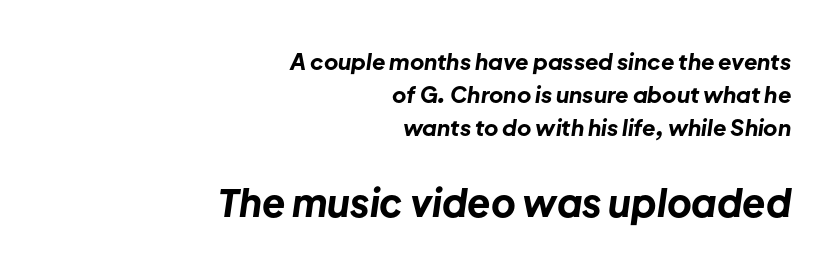
The zone under the glyphs is completely vacant. Larger block? The one below; the one above is distinctly smaller. Every row of glyphs terminates at an identical x-position on the right. The rendering keeps characters at their native spacing. Interline gaps are of average width in this sample. This sample has the flowing, uneven cadence of proportional lettering.
